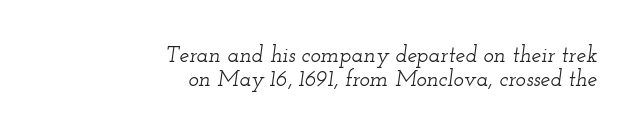
Is there much room between lines? No — they nearly touch. Underlining? Definitely not there. Nobody touched the tracking dial on this one. The compositor pushed each line to the right boundary. Looking at the ascenders, they clearly lean.
